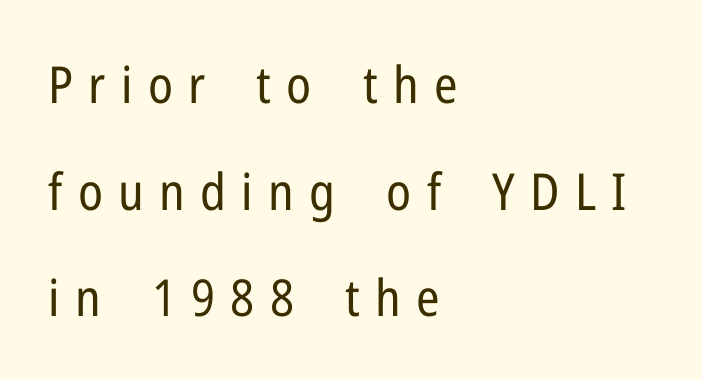
The image shows 51 px regular-weight, condensed sans-serif type, upright; set left-aligned, loose line spacing (2.09x), unusually wide letter spacing (+0.3 em), not underlined; low stroke contrast and a medium x-height.
